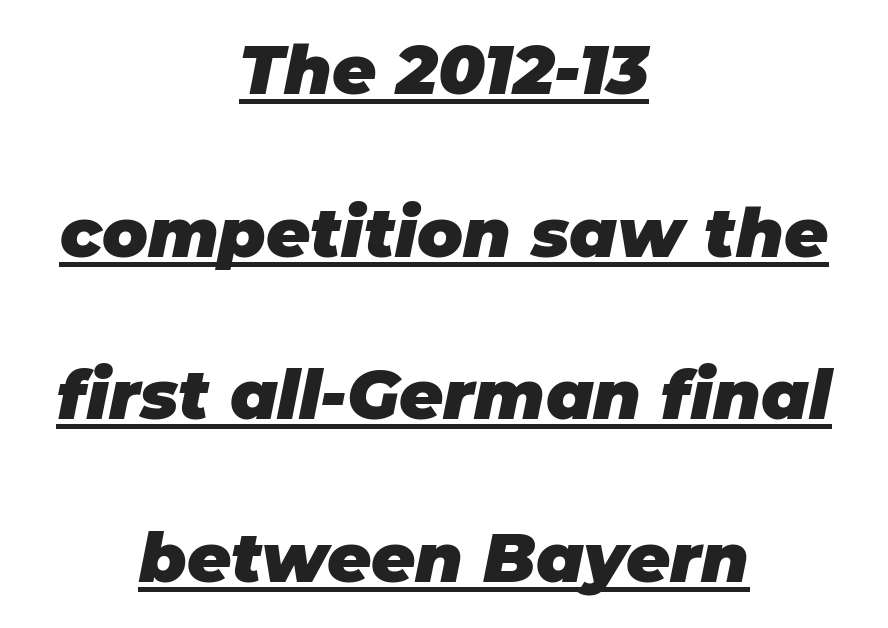
Q: Is the text bold? A: Yes.
Q: Is the text italic (slanted)? A: Yes, it leans right by about 11 degrees.
Q: Is the text underlined? A: Yes.
Q: How is the paragraph aligned? A: Centered.
Q: Is the spacing between letters normal or unusually wide? A: Normal.
Q: Is the spacing between lines tight, normal or loose? A: Loose.
Q: Width (condensed, normal, or wide)? A: Normal.
Q: Stroke contrast? A: Low.
Q: x-height? A: Large.
Q: Monospaced? A: No.
